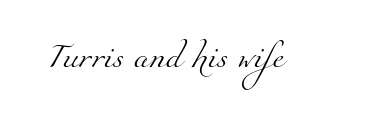
The image shows 25 px text type; set normal letter spacing, not underlined.
